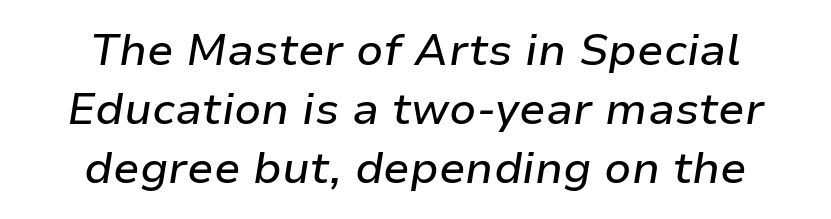
The image shows 44 px text type, italic (leaning right); set centered, normal line spacing (1.34x), normal letter spacing, not underlined; low stroke contrast and a medium x-height.
